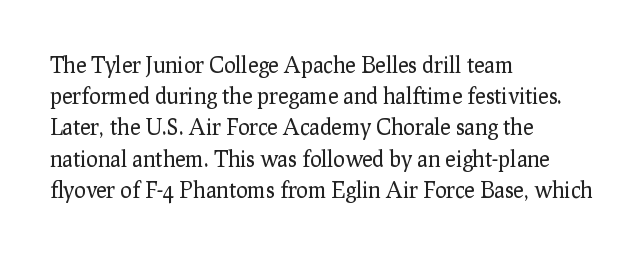
Every row of glyphs begins at an identical x-position on the left. The typesetting does not lean heavy: it is not bold. One glance says typical: line gaps are just what's usual. Underlining? Definitely not there.
